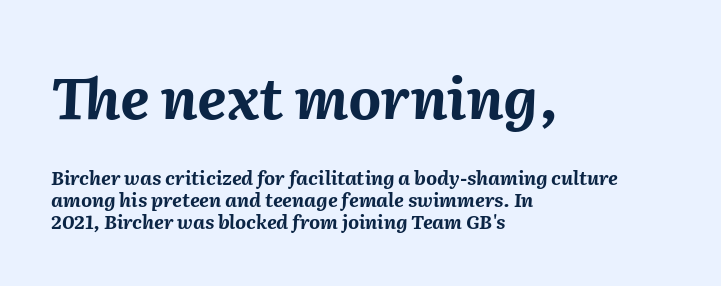
Q: Is the text bold? A: Yes.
Q: Is the text italic (slanted)? A: Yes, it leans right by about 2 degrees.
Q: Is the text underlined? A: No.
Q: How is the paragraph aligned? A: Left-aligned.
Q: Is the spacing between letters normal or unusually wide? A: Normal.
Q: Is the spacing between lines tight, normal or loose? A: Tight.
Q: Which block of text is set in a larger size, the first (top) or the second (bottom)? A: The first (top) one.
Q: Width (condensed, normal, or wide)? A: Normal.
Q: Stroke contrast? A: Medium.
Q: x-height? A: Medium.
Q: Monospaced? A: No.
